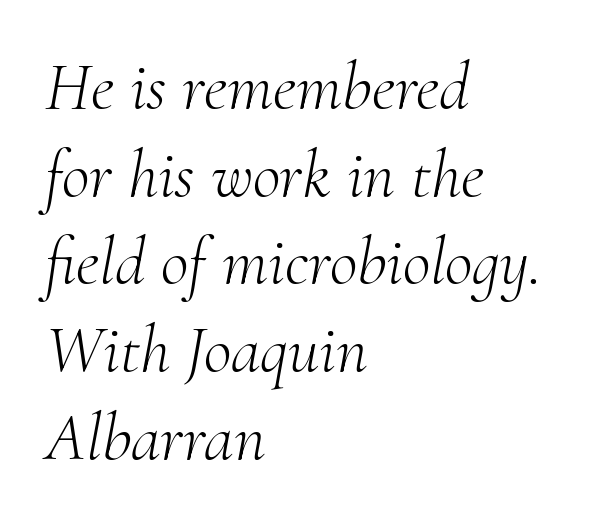
The image shows 68 px light serif type, italic (leaning right); set left-aligned, normal line spacing (1.29x), normal letter spacing, not underlined; medium stroke contrast and a small x-height.
